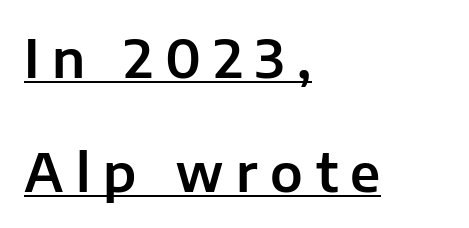
The image shows 52 px sans-serif type, upright; set left-aligned, loose line spacing (2.19x), unusually wide letter spacing (+0.24 em), underlined; low stroke contrast and a medium x-height.
